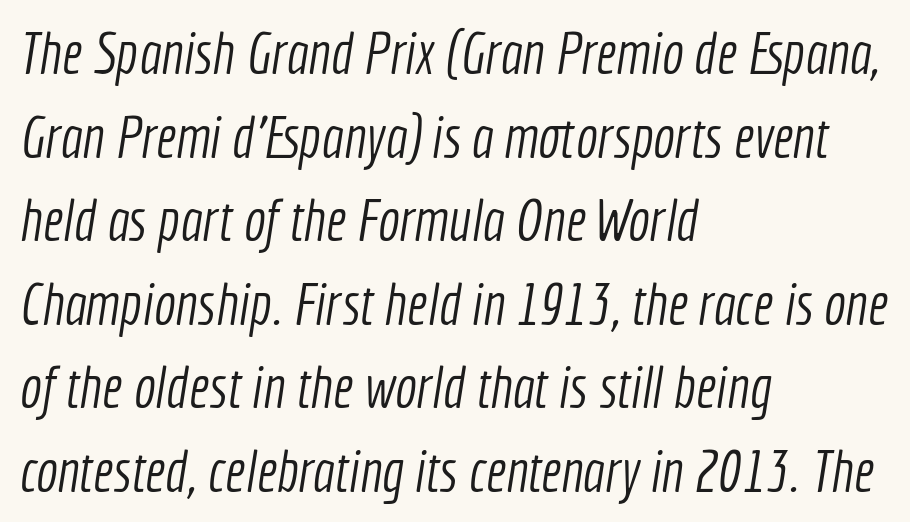
Q: Is the text bold? A: No.
Q: Is the typeface a serif or a sans-serif typeface? A: Sans-serif.
Q: Is the text underlined? A: No.
Q: How is the paragraph aligned? A: Left-aligned.
Q: Is the spacing between letters normal or unusually wide? A: Normal.
Q: Is the spacing between lines tight, normal or loose? A: Normal.
Q: Width (condensed, normal, or wide)? A: Condensed.
Q: x-height? A: Medium.
Q: Monospaced? A: No.
